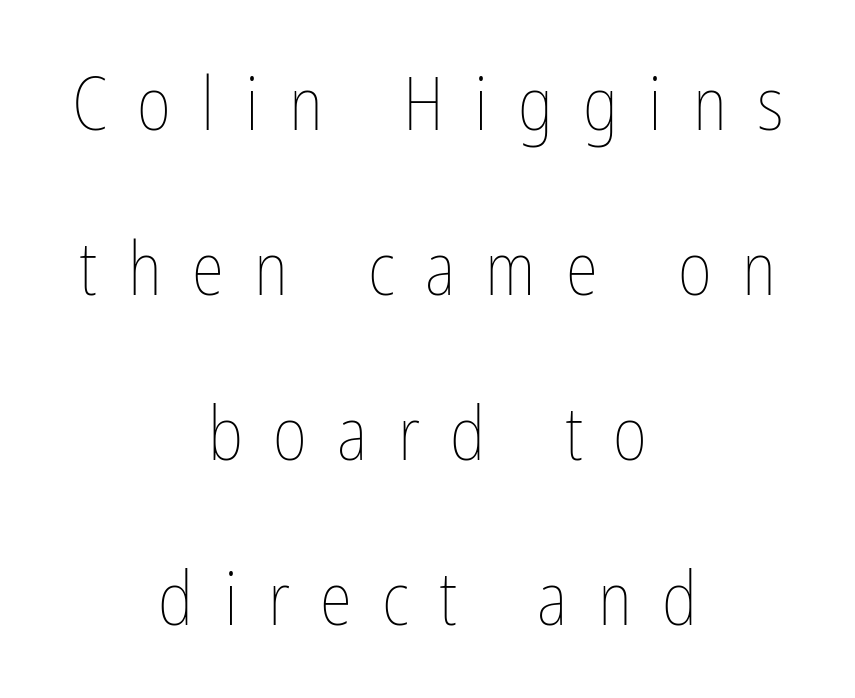
Q: Is the text bold? A: No.
Q: Is the text italic (slanted)? A: No, it is upright.
Q: Is the text underlined? A: No.
Q: How is the paragraph aligned? A: Centered.
Q: Is the spacing between letters normal or unusually wide? A: Unusually wide.
Q: Is the spacing between lines tight, normal or loose? A: Loose.
Q: Width (condensed, normal, or wide)? A: Condensed.
Q: Stroke contrast? A: Low.
Q: x-height? A: Medium.
Q: Monospaced? A: No.
